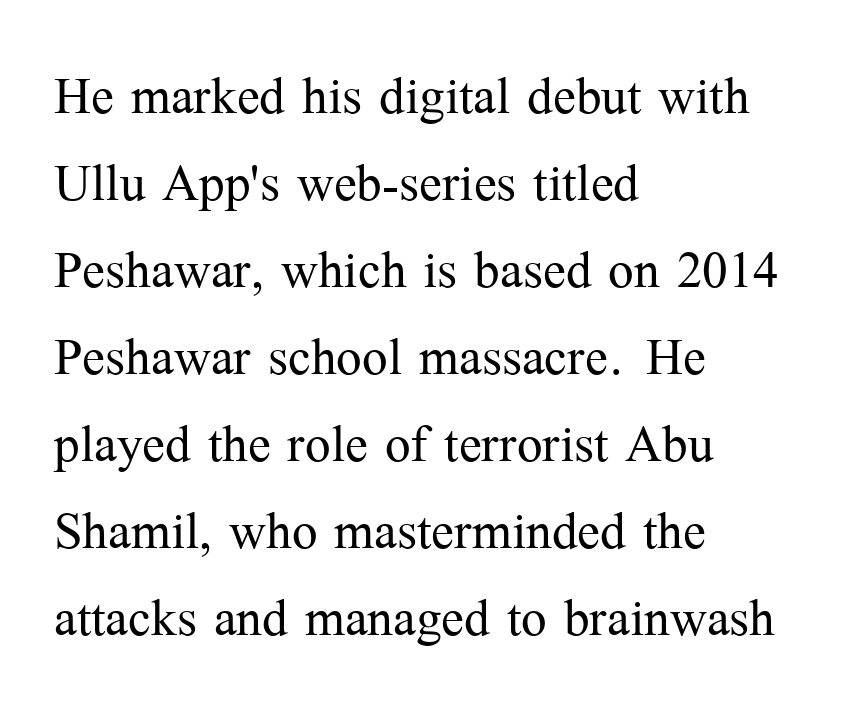
Q: Is the text bold? A: No.
Q: Is the text italic (slanted)? A: No, it is upright.
Q: Is the typeface a serif or a sans-serif typeface? A: Serif.
Q: Is the text underlined? A: No.
Q: How is the paragraph aligned? A: Left-aligned.
Q: Is the spacing between letters normal or unusually wide? A: Normal.
Q: Is the spacing between lines tight, normal or loose? A: Normal.
Q: Width (condensed, normal, or wide)? A: Normal.
Q: Stroke contrast? A: Medium.
Q: x-height? A: Medium.
Q: Monospaced? A: No.
